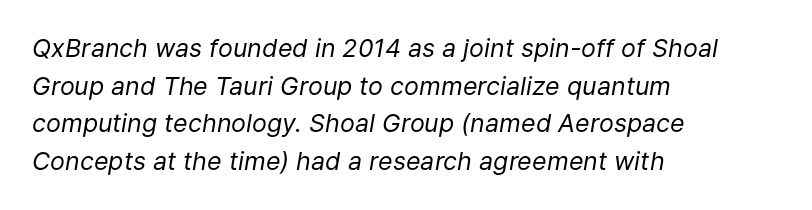
Visually the block forms a straight wall on the left and a jagged coastline on the right. The foot of each line stays bare and open. Tracking here is standard; glyphs follow each other at the usual distance. You can tell it's italic because the verticals aren't actually vertical. The typeface has the unassuming heft of standard copy or less.
